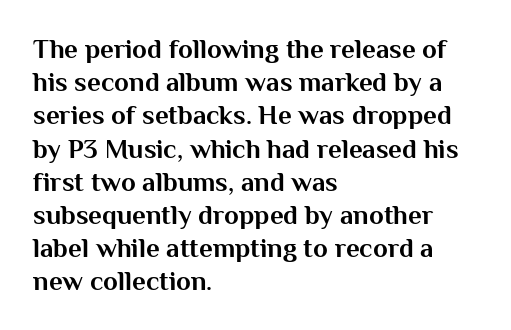
There is no visible air inserted between adjacent glyphs. In terms of weight, the rendering is a true, heavy bold. Visually the block forms a straight wall on the left and a jagged coastline on the right. Lines of text with bare space underneath. If you drew a line through each stem, it would be perfectly vertical.
